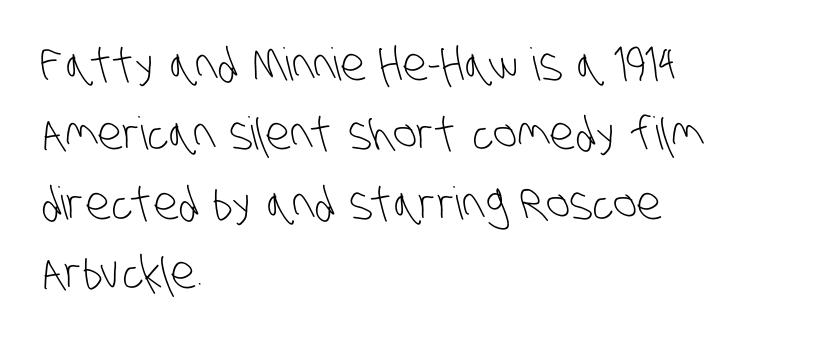
This sample is left-justified, so line endings fall wherever the words run out. Notice how descenders clear the ascenders below comfortably — that's standard leading. The typeface chosen for these lines omits serifs. Think of a printed novel: that variable character pitch is what you see here. Any mark beneath the type? The region is blank. Caption: face not bold, strokes unweighted.
